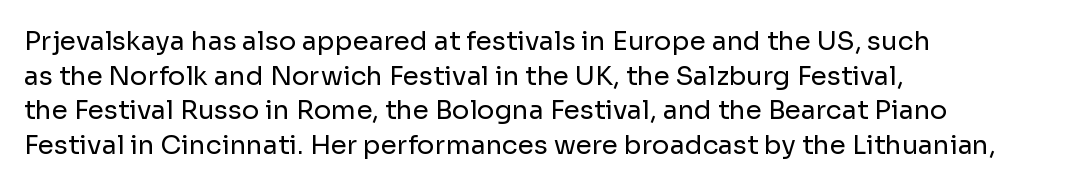
The image shows 26 px text type, upright; set left-aligned, normal line spacing (1.33x), normal letter spacing, not underlined.
